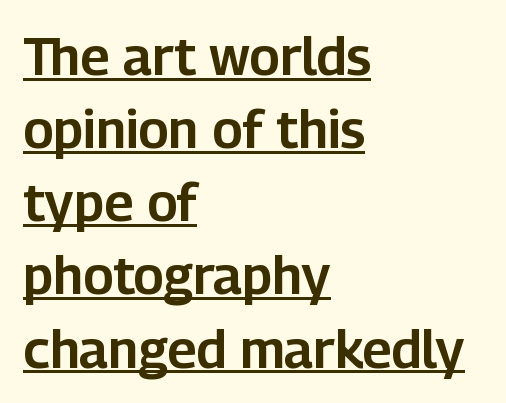
The image shows 53 px sans-serif type, upright; set left-aligned, normal line spacing (1.38x), normal letter spacing, underlined; low stroke contrast and a medium x-height.
